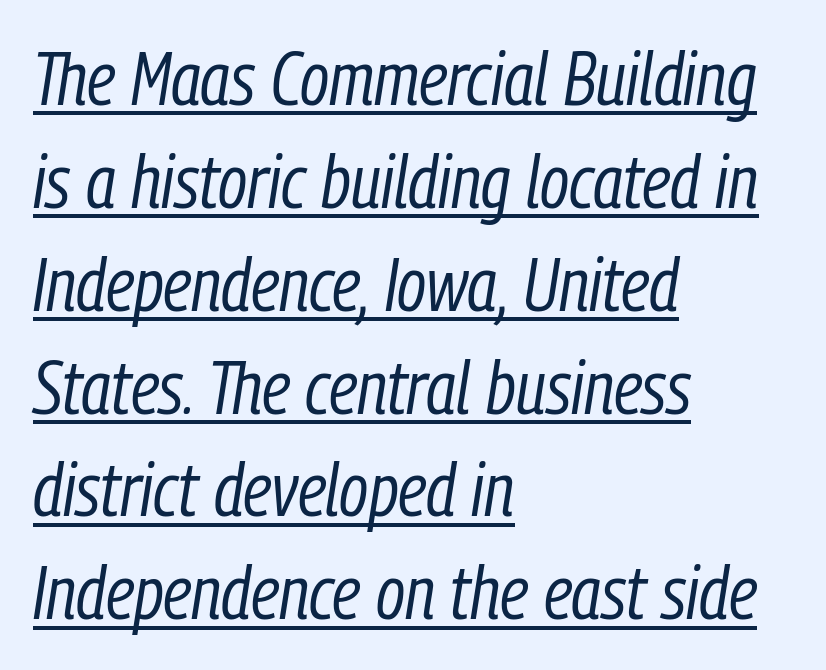
{"italic": "yes", "lean": "right", "slant_degrees": 9, "bold": "no", "weight": "regular", "width": "condensed", "stroke_contrast": "low", "x_height": "medium", "monospaced": "no", "underline": "yes", "align": "left", "line_spacing": "normal", "line_spacing_ratio": 1.39, "letter_spacing": "normal", "letter_spacing_em": 0.0, "glyph_px": 74}
